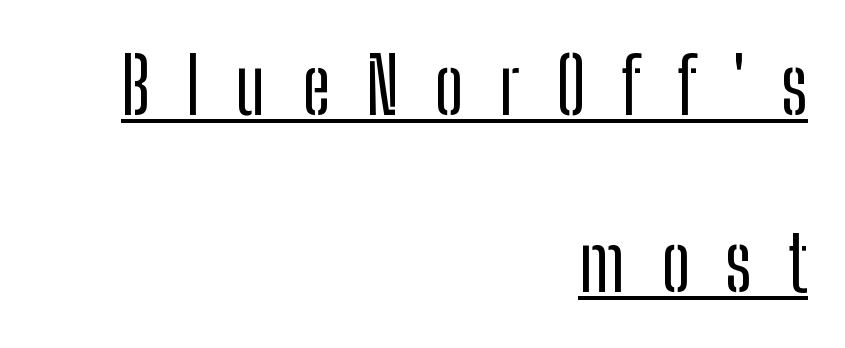
The image shows 78 px condensed sans-serif type, upright; set right-aligned, loose line spacing (2.27x), unusually wide letter spacing (+0.46 em), underlined; low stroke contrast and a medium x-height.
